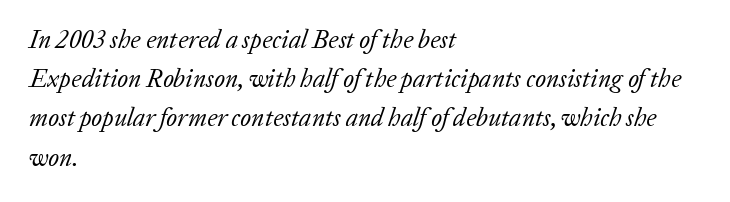
{"italic": "yes", "lean": "right", "slant_degrees": 20, "bold": "no", "underline": "no", "align": "left", "line_spacing": "normal", "line_spacing_ratio": 1.57, "letter_spacing": "normal", "letter_spacing_em": 0.0, "glyph_px": 25}
